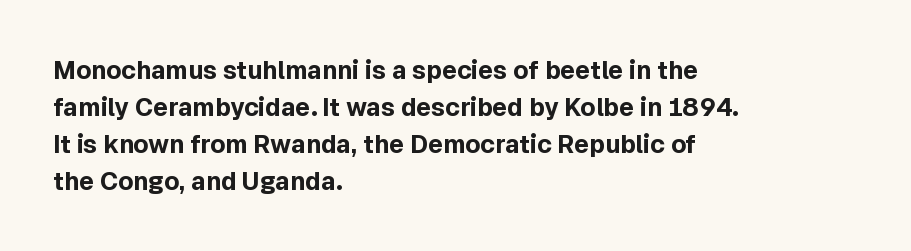
Horizontally, the lines are justified to the leading edge only. These words are printed bold, with thick strokes throughout. These lines sit exactly where default settings would place them. Every character sits straight up, as roman type does. Beneath every word, the page is bare.
